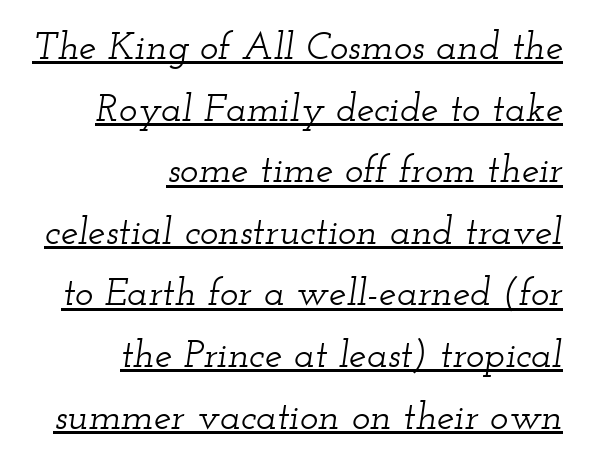
Whoever set this chose a conventional vertical rhythm. This rendering employs a face with finishing strokes, i.e., a serif. Would a proofreader flag this as italicized? Yes. Underline: present. Notice how the passage keeps a crisp vertical edge on the right only.
